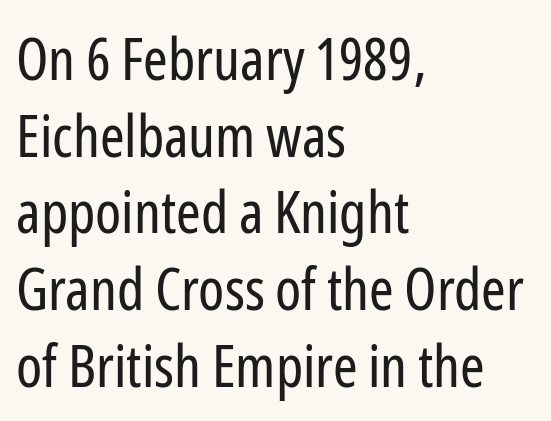
Do the characters align in a grid? No, the font is proportional. The face used here is a sans, in the tradition of grotesques and geometrics. A typesetter would mark this as roman, not italic. Is the letter spacing exaggerated? No — it looks like the ordinary default. Is this a heavy cut? Hardly; it is regular or lighter. Vertical spacing — default.
